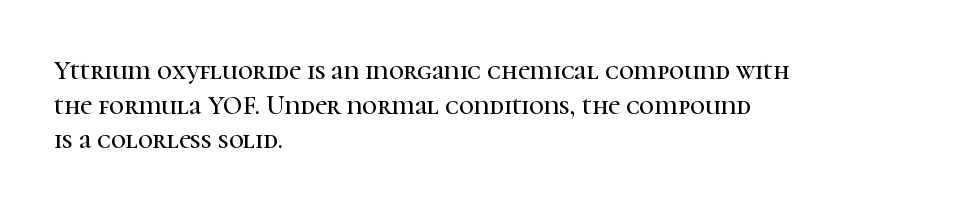
Q: Is the text italic (slanted)? A: No, it is upright.
Q: Is the text underlined? A: No.
Q: How is the paragraph aligned? A: Left-aligned.
Q: Is the spacing between letters normal or unusually wide? A: Normal.
Q: Is the spacing between lines tight, normal or loose? A: Normal.
